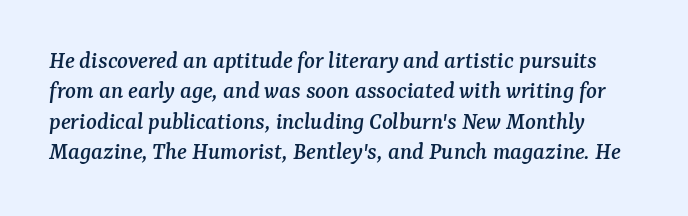
Q: Is the text italic (slanted)? A: Yes, it leans right by about 7 degrees.
Q: Is the text underlined? A: No.
Q: Is the spacing between letters normal or unusually wide? A: Normal.
